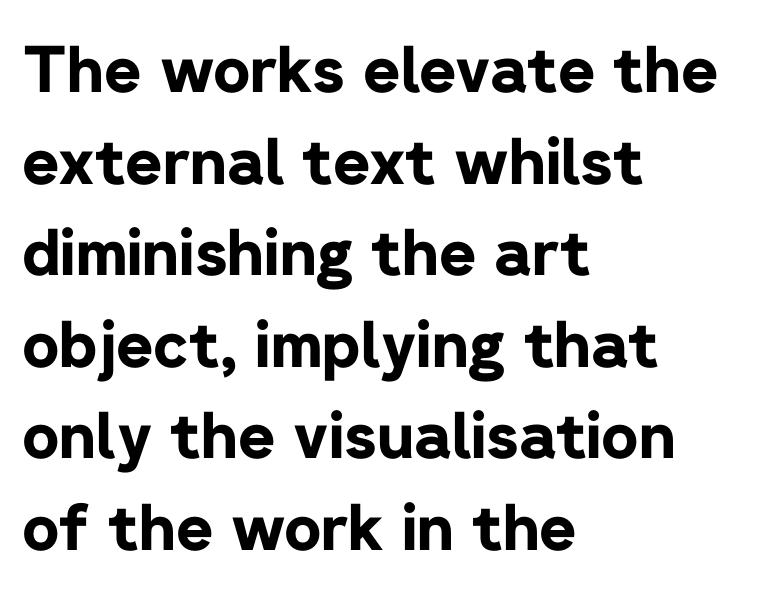
Is there any slant? The stems are plumb. These lines are rendered in a variable-pitch font. In terms of letterform style, serifs are entirely absent. The rendering uses a bold face; every stroke is thick and dark. Horizontally, the lines are justified to the leading edge only. Here the glyphs are tracked normally, forming tight word shapes.
